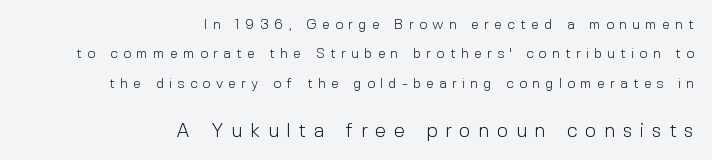
The letters are spread apart with noticeably loose tracking. The string is rendered with underlining switched off. Notice how the stems are strictly vertical — no italics here. The typeface has the unassuming heft of standard copy or less. Size hierarchy here favors the trailing block over the leading one.
